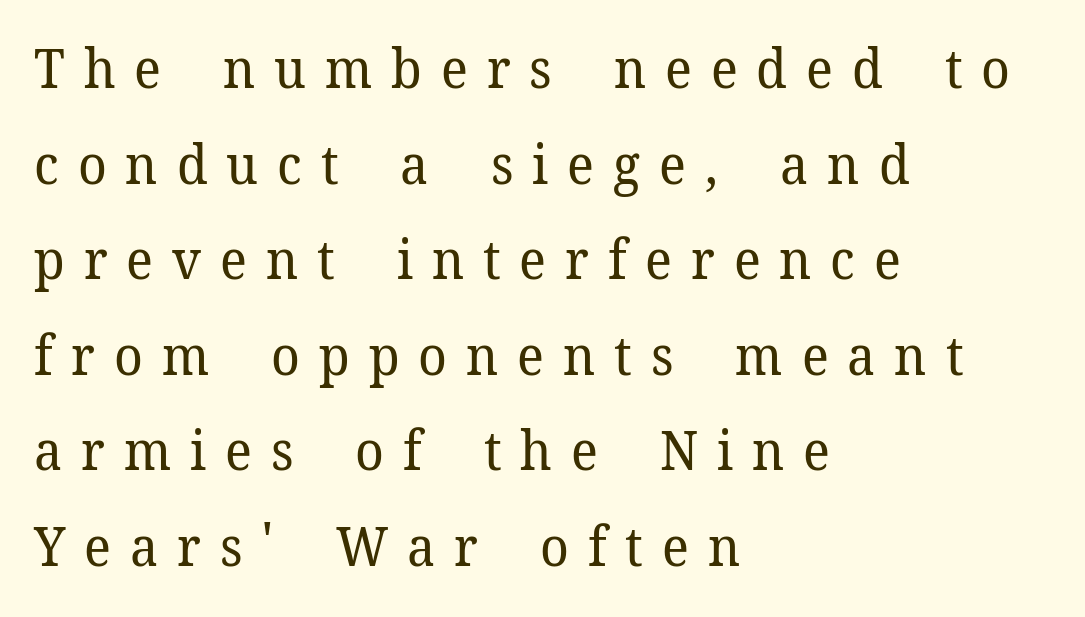
The image shows 54 px regular-weight serif type, upright; set left-aligned, line spacing 1.77x, unusually wide letter spacing (+0.35 em), not underlined; low stroke contrast and a medium x-height.
